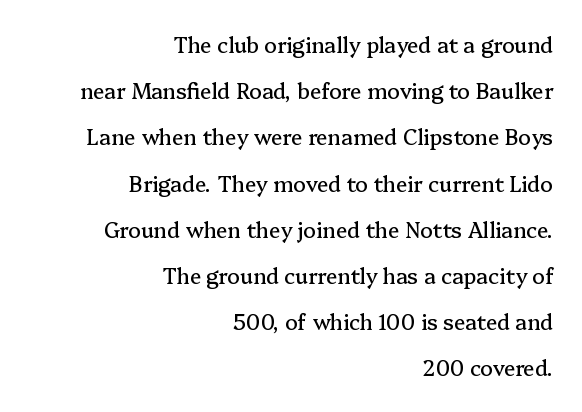
Q: Is the text italic (slanted)? A: No, it is upright.
Q: Is the text underlined? A: No.
Q: How is the paragraph aligned? A: Right-aligned.
Q: Is the spacing between letters normal or unusually wide? A: Normal.
Q: Is the spacing between lines tight, normal or loose? A: Loose.
